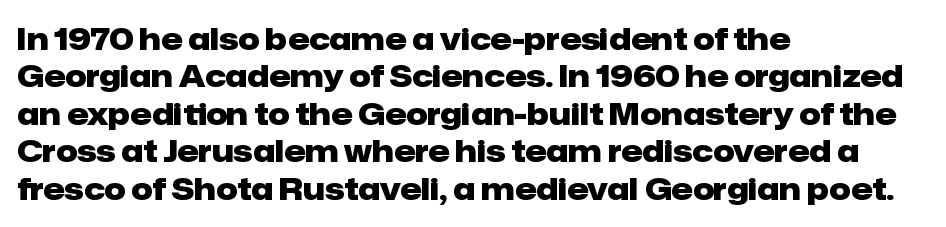
{"serif": "no", "italic": "no", "bold": "yes", "weight": "heavy", "width": "normal", "stroke_contrast": "low", "x_height": "medium", "monospaced": "no", "underline": "no", "align": "left", "line_spacing": "normal", "line_spacing_ratio": 1.25, "letter_spacing": "normal", "letter_spacing_em": 0.0, "glyph_px": 30}
